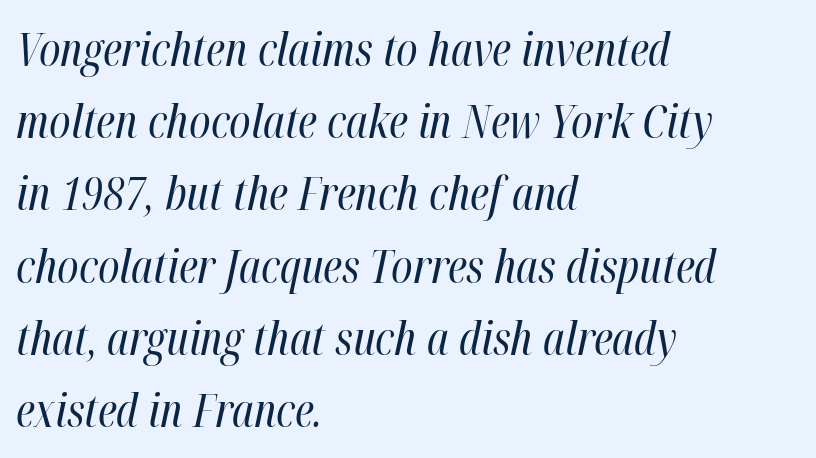
Q: Is the text bold? A: No.
Q: Is the text italic (slanted)? A: Yes, it leans right by about 12 degrees.
Q: Is the text underlined? A: No.
Q: How is the paragraph aligned? A: Left-aligned.
Q: Is the spacing between letters normal or unusually wide? A: Normal.
Q: Is the spacing between lines tight, normal or loose? A: Normal.
Q: Width (condensed, normal, or wide)? A: Condensed.
Q: Stroke contrast? A: High.
Q: x-height? A: Medium.
Q: Monospaced? A: No.
